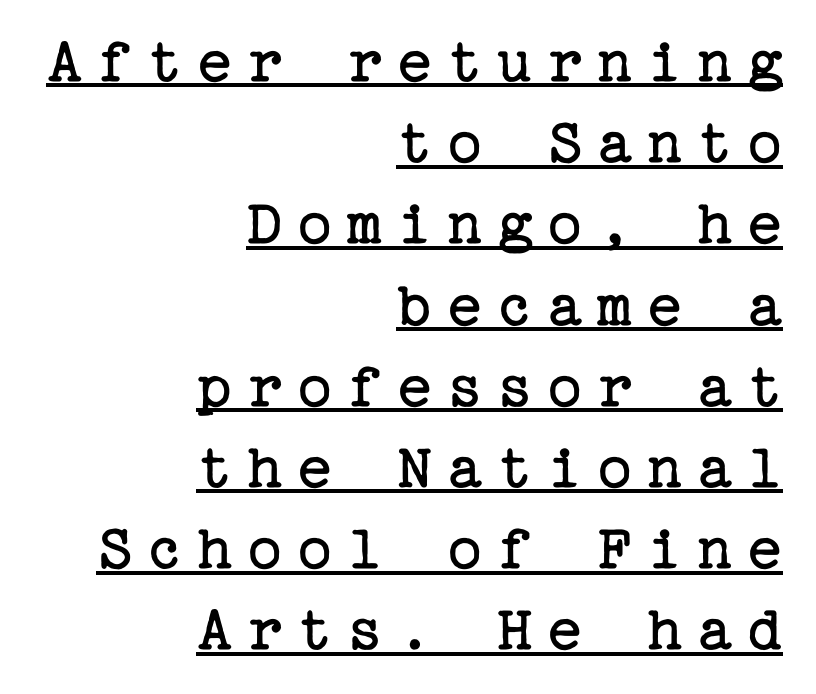
The image shows 66 px regular-weight serif type, upright; set right-aligned, line spacing 1.23x, unusually wide letter spacing (+0.21 em), underlined; low stroke contrast and a medium x-height.
